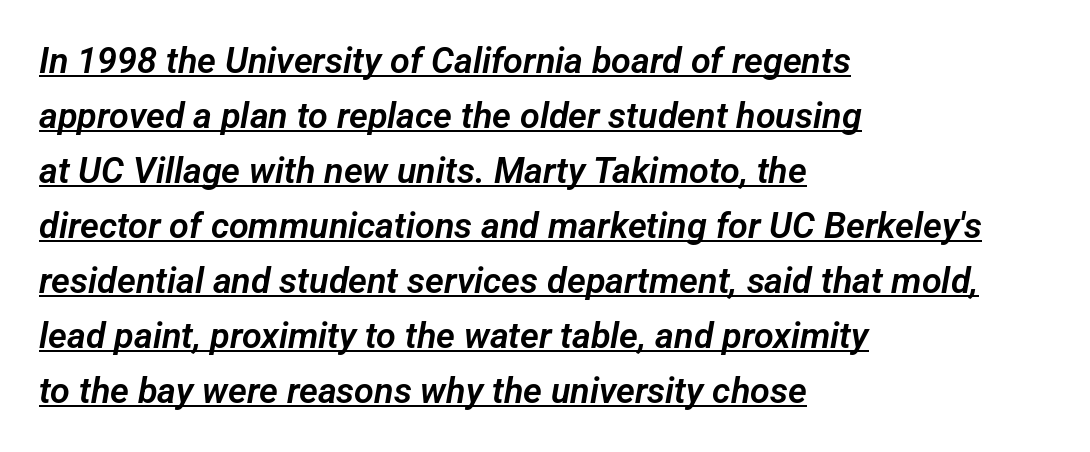
{"serif": "no", "width": "normal", "stroke_contrast": "low", "x_height": "medium", "monospaced": "no", "underline": "yes", "align": "left", "line_spacing": "normal", "line_spacing_ratio": 1.53, "letter_spacing": "normal", "letter_spacing_em": 0.0, "glyph_px": 36}
